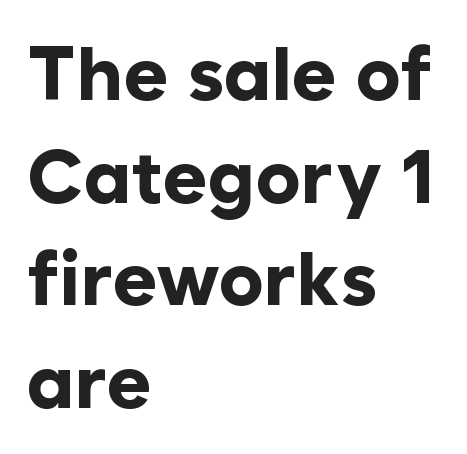
The font is running at its bold setting. Examine the stroke ends and you'll find no serifs. There is no visible air inserted between adjacent glyphs. Characters remain perfectly vertical along every line.
